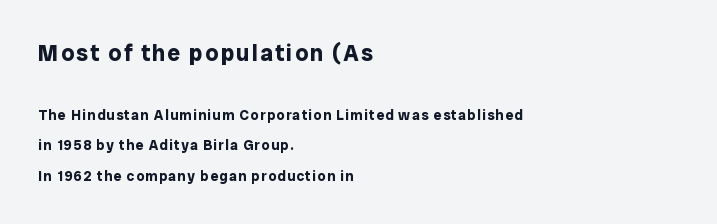
Strong, thick strokes mark this as bold type. The glyphs are unaccompanied by any horizontal stroke below them. The paragraph shown leans on its left margin. Every character sits straight up, as roman type does. This sample trades compactness for vertical openness between lines. Visually, the top section dominates because its glyphs are scaled up.
